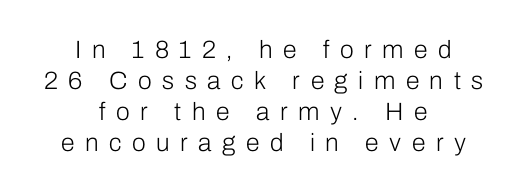
Q: Is the text bold? A: No.
Q: Is the text italic (slanted)? A: No, it is upright.
Q: Is the text underlined? A: No.
Q: How is the paragraph aligned? A: Centered.
Q: Is the spacing between letters normal or unusually wide? A: Unusually wide.
